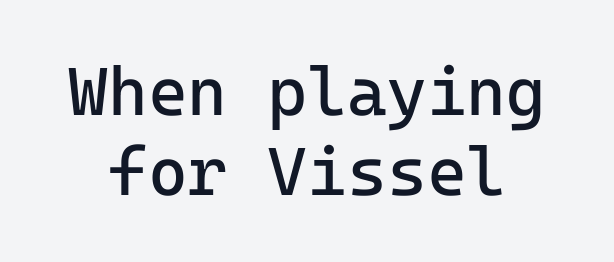
Caption: standard tracking, unaltered. Unbolded letterforms with no extra heft. Are there feet on the stems? There aren't — it's a sans. Type without underlining. Ordinary non-slanted type is in use. The letters march in equal steps, a hallmark of fixed-pitch type.
